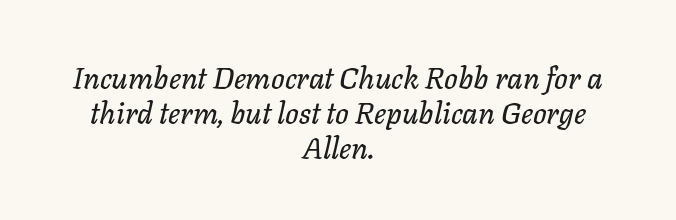
Q: Is the text italic (slanted)? A: Yes, it leans right by about 11 degrees.
Q: Is the text underlined? A: No.
Q: How is the paragraph aligned? A: Centered.
Q: Is the spacing between letters normal or unusually wide? A: Normal.
Q: Width (condensed, normal, or wide)? A: Normal.
Q: Stroke contrast? A: Low.
Q: x-height? A: Medium.
Q: Monospaced? A: No.
